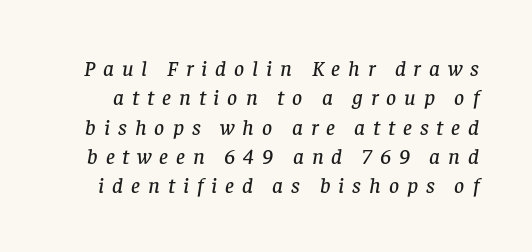
The image shows 22 px text type, italic (leaning right); set normal line spacing (1.33x), unusually wide letter spacing (+0.36 em), not underlined.
